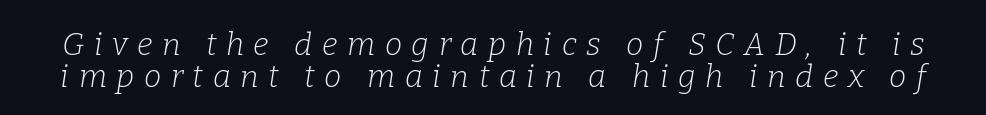
{"serif": "yes", "italic": "yes", "lean": "right", "slant_degrees": 9, "bold": "no", "weight": "light", "width": "normal", "stroke_contrast": "low", "x_height": "medium", "monospaced": "no", "underline": "no", "line_spacing": "tight", "line_spacing_ratio": 1.03, "letter_spacing": "wide", "letter_spacing_em": 0.31, "glyph_px": 31}
